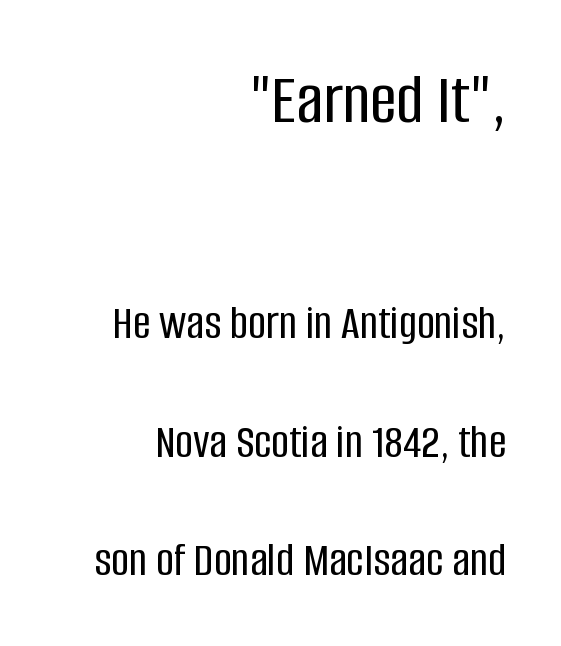
The image shows 74 px condensed sans-serif type, upright; set right-aligned, loose line spacing (2.42x), normal letter spacing, not underlined; the first (top) block is 1.51x larger; low stroke contrast and a large x-height.
